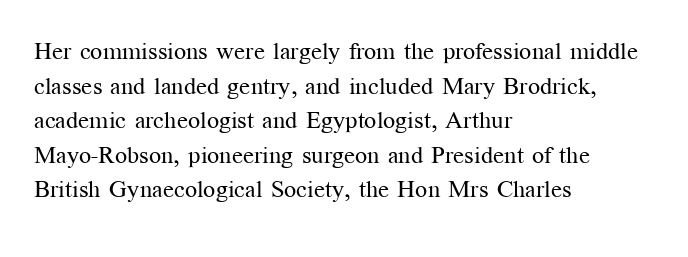
Q: Is the text bold? A: No.
Q: Is the text italic (slanted)? A: No, it is upright.
Q: Is the text underlined? A: No.
Q: How is the paragraph aligned? A: Left-aligned.
Q: Is the spacing between letters normal or unusually wide? A: Normal.
Q: Is the spacing between lines tight, normal or loose? A: Normal.
